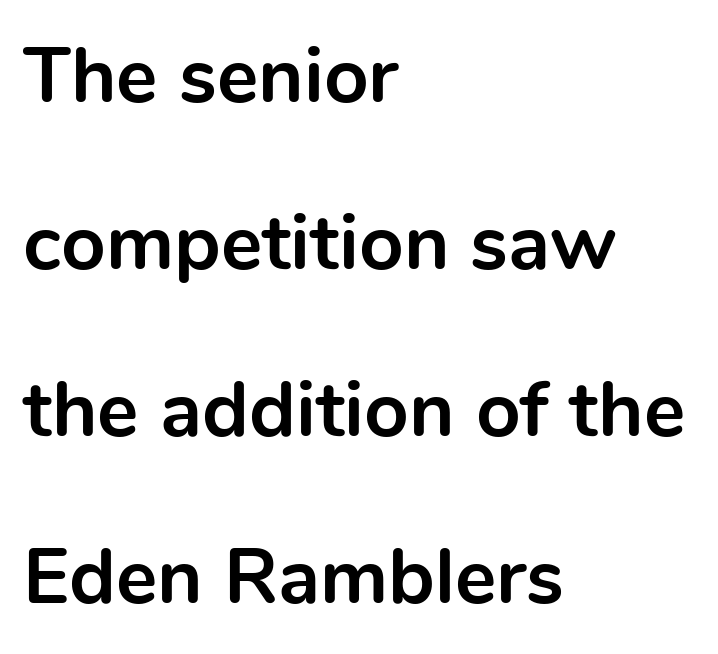
{"serif": "no", "italic": "no", "bold": "yes", "weight": "bold", "width": "normal", "x_height": "medium", "monospaced": "no", "underline": "no", "align": "left", "line_spacing": "loose", "line_spacing_ratio": 2.14, "letter_spacing": "normal", "letter_spacing_em": 0.0, "glyph_px": 78}
